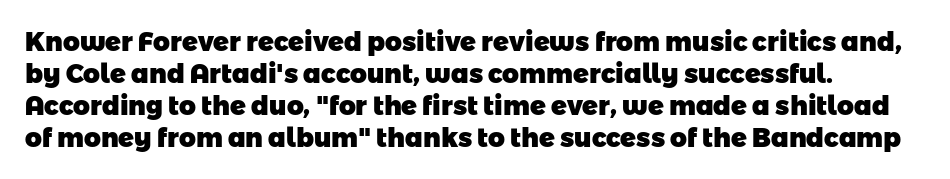
Q: Is the text bold? A: Yes.
Q: Is the text underlined? A: No.
Q: How is the paragraph aligned? A: Left-aligned.
Q: Is the spacing between letters normal or unusually wide? A: Normal.
